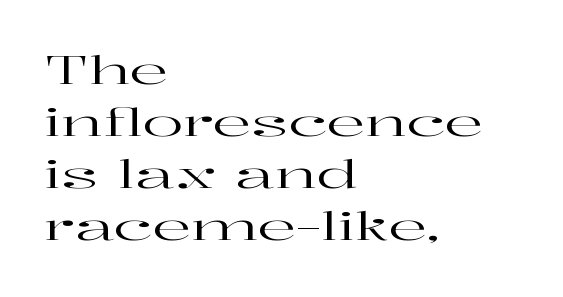
{"serif": "yes", "italic": "no", "width": "wide", "stroke_contrast": "high", "x_height": "medium", "monospaced": "no", "underline": "no", "align": "left", "line_spacing": "normal", "line_spacing_ratio": 1.37, "letter_spacing": "normal", "letter_spacing_em": 0.0, "glyph_px": 38}
